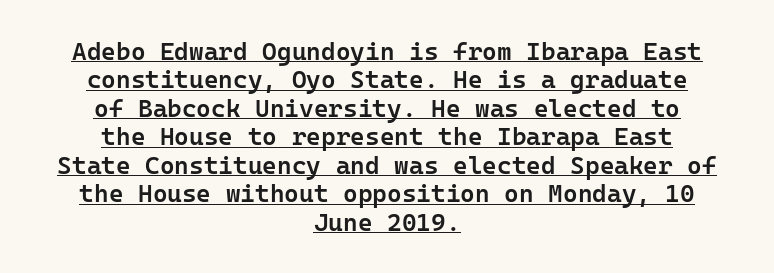
{"italic": "no", "bold": "semi", "underline": "yes", "align": "center", "line_spacing": "tight", "line_spacing_ratio": 1.14, "letter_spacing": "normal", "letter_spacing_em": 0.0, "glyph_px": 25}
